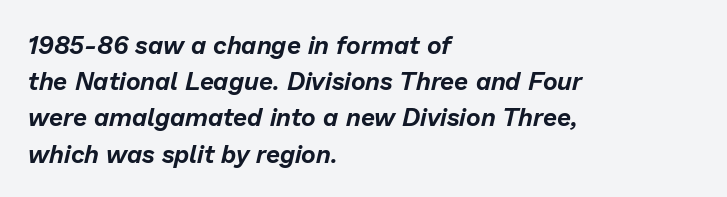
{"italic": "yes", "lean": "right", "slant_degrees": 13, "underline": "no", "align": "left", "line_spacing": "normal", "line_spacing_ratio": 1.45, "letter_spacing": "normal", "letter_spacing_em": 0.0, "glyph_px": 25}
